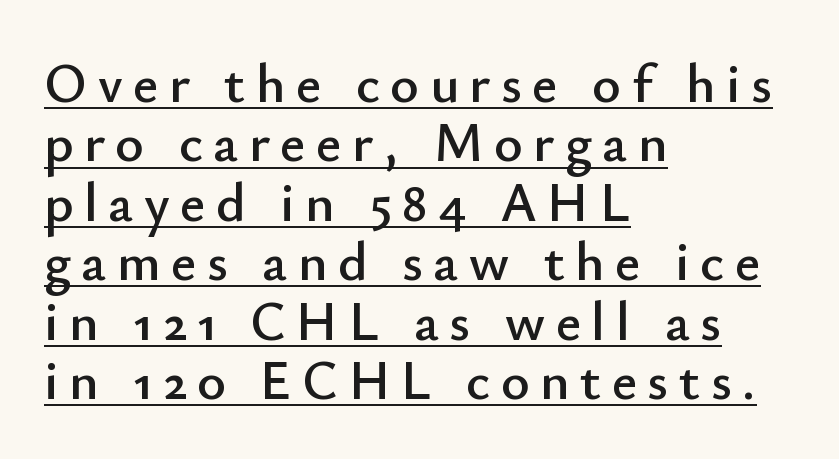
Q: Is the text italic (slanted)? A: No, it is upright.
Q: Is the typeface a serif or a sans-serif typeface? A: Sans-serif.
Q: Is the text underlined? A: Yes.
Q: How is the paragraph aligned? A: Left-aligned.
Q: Is the spacing between lines tight, normal or loose? A: Tight.
Q: Width (condensed, normal, or wide)? A: Normal.
Q: Stroke contrast? A: Low.
Q: x-height? A: Small.
Q: Monospaced? A: No.
